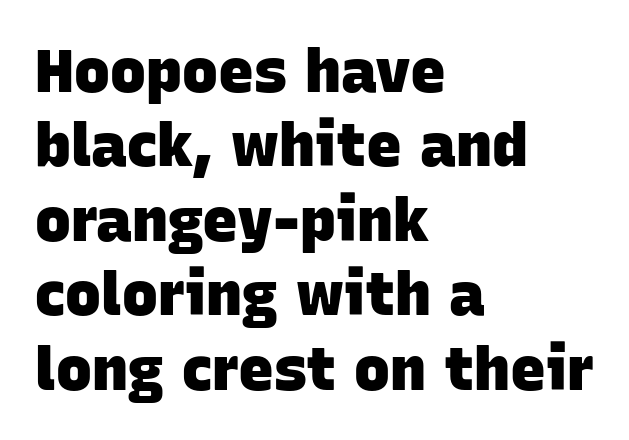
Q: Is the text bold? A: Yes.
Q: Is the typeface a serif or a sans-serif typeface? A: Sans-serif.
Q: Is the text underlined? A: No.
Q: How is the paragraph aligned? A: Left-aligned.
Q: Is the spacing between letters normal or unusually wide? A: Normal.
Q: Width (condensed, normal, or wide)? A: Normal.
Q: Stroke contrast? A: Low.
Q: x-height? A: Large.
Q: Monospaced? A: No.
